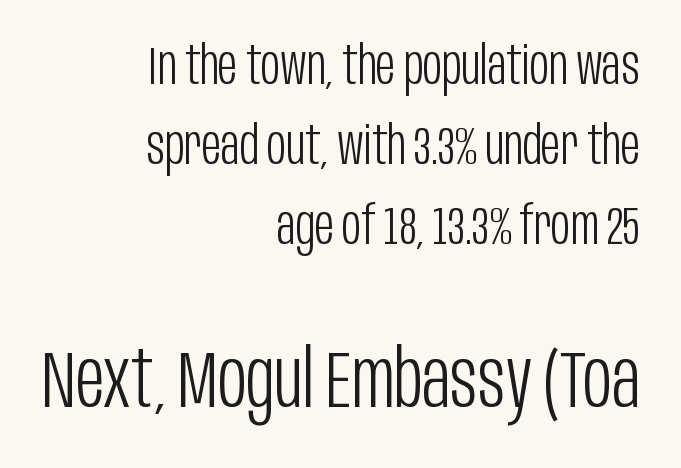
Q: Is the text bold? A: No.
Q: Is the text italic (slanted)? A: No, it is upright.
Q: Is the typeface a serif or a sans-serif typeface? A: Sans-serif.
Q: Is the text underlined? A: No.
Q: How is the paragraph aligned? A: Right-aligned.
Q: Is the spacing between letters normal or unusually wide? A: Normal.
Q: Is the spacing between lines tight, normal or loose? A: Normal.
Q: Which block of text is set in a larger size, the first (top) or the second (bottom)? A: The second (bottom) one.
Q: Width (condensed, normal, or wide)? A: Condensed.
Q: Stroke contrast? A: Low.
Q: x-height? A: Large.
Q: Monospaced? A: No.
